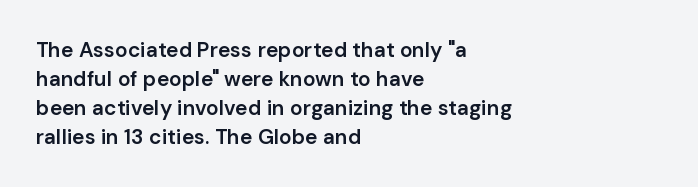
Q: Is the text bold? A: Semi-bold.
Q: Is the text italic (slanted)? A: No, it is upright.
Q: Is the text underlined? A: No.
Q: How is the paragraph aligned? A: Left-aligned.
Q: Is the spacing between letters normal or unusually wide? A: Normal.
Q: Is the spacing between lines tight, normal or loose? A: Normal.
